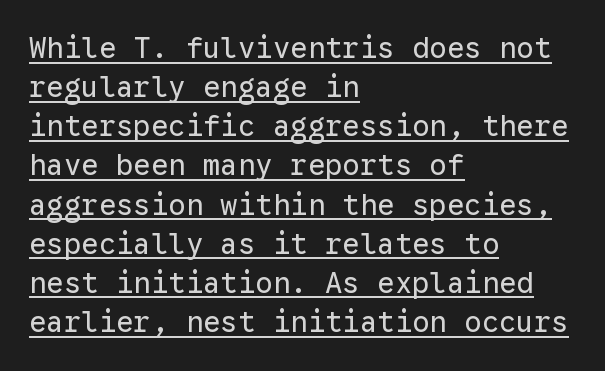
The image shows 29 px regular-weight sans-serif type, upright, monospaced; set left-aligned, normal line spacing (1.35x), normal letter spacing, underlined; low stroke contrast and a medium x-height.
